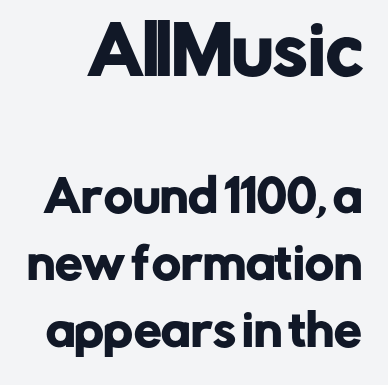
{"serif": "no", "italic": "no", "width": "normal", "stroke_contrast": "low", "x_height": "medium", "monospaced": "no", "underline": "no", "line_spacing": "normal", "line_spacing_ratio": 1.53, "letter_spacing": "normal", "letter_spacing_em": 0.0, "larger_block": "first", "size_ratio": 1.5, "glyph_px": 66}
